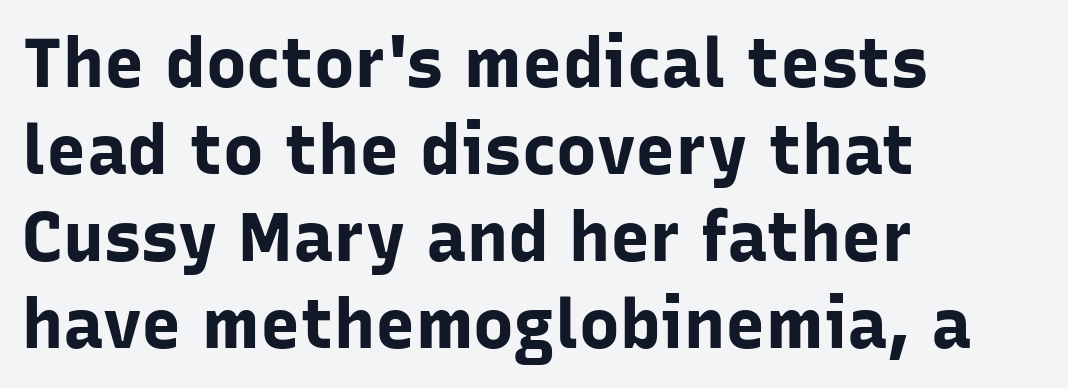
Q: Is the text bold? A: Yes.
Q: Is the text italic (slanted)? A: No, it is upright.
Q: Is the typeface a serif or a sans-serif typeface? A: Sans-serif.
Q: Is the text underlined? A: No.
Q: How is the paragraph aligned? A: Left-aligned.
Q: Is the spacing between letters normal or unusually wide? A: Normal.
Q: Is the spacing between lines tight, normal or loose? A: Normal.
Q: Width (condensed, normal, or wide)? A: Normal.
Q: Stroke contrast? A: Low.
Q: x-height? A: Medium.
Q: Monospaced? A: No.
